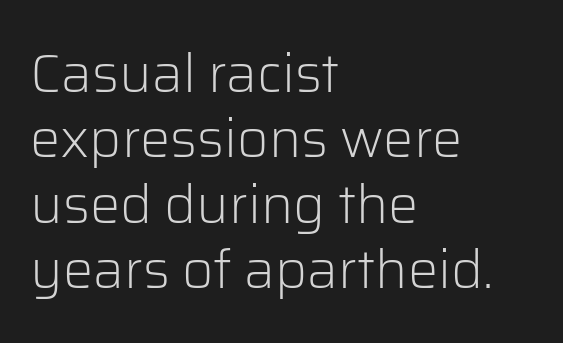
Q: Is the text bold? A: No.
Q: Is the text italic (slanted)? A: No, it is upright.
Q: Is the typeface a serif or a sans-serif typeface? A: Sans-serif.
Q: Is the text underlined? A: No.
Q: How is the paragraph aligned? A: Left-aligned.
Q: Is the spacing between letters normal or unusually wide? A: Normal.
Q: Width (condensed, normal, or wide)? A: Normal.
Q: Stroke contrast? A: Low.
Q: x-height? A: Medium.
Q: Monospaced? A: No.
